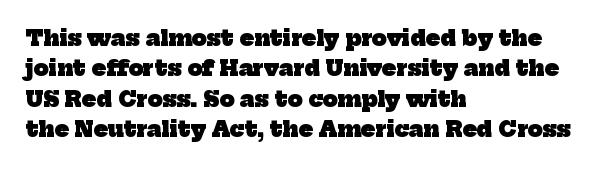
The image shows 21 px bold type; set left-aligned, normal line spacing (1.45x), normal letter spacing, not underlined.
